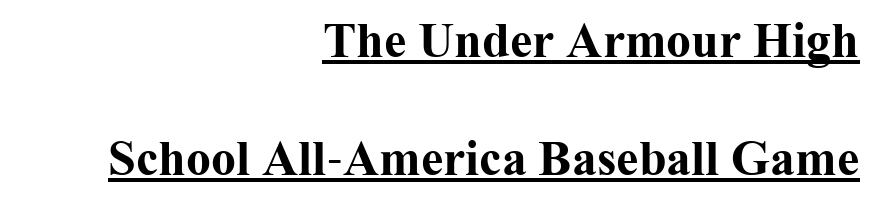
Is this a fixed-width face? No — the glyphs have proportional, varying widths. The characters look thick and weighty, a clear bold. If you drew a line through each stem, it would be perfectly vertical. You can tell from the footed stems that serif type was used.
